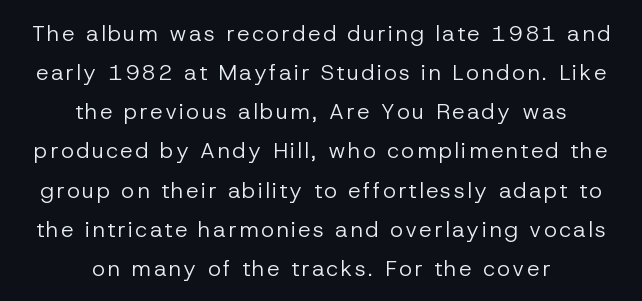
Q: Is the text bold? A: No.
Q: Is the text italic (slanted)? A: No, it is upright.
Q: Is the text underlined? A: No.
Q: How is the paragraph aligned? A: Centered.
